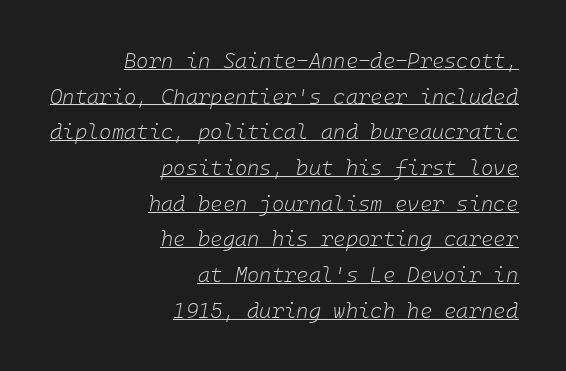
{"italic": "yes", "lean": "right", "slant_degrees": 10, "bold": "no", "underline": "yes", "align": "right", "line_spacing": "normal", "line_spacing_ratio": 1.7, "letter_spacing": "normal", "letter_spacing_em": 0.0, "glyph_px": 21}
